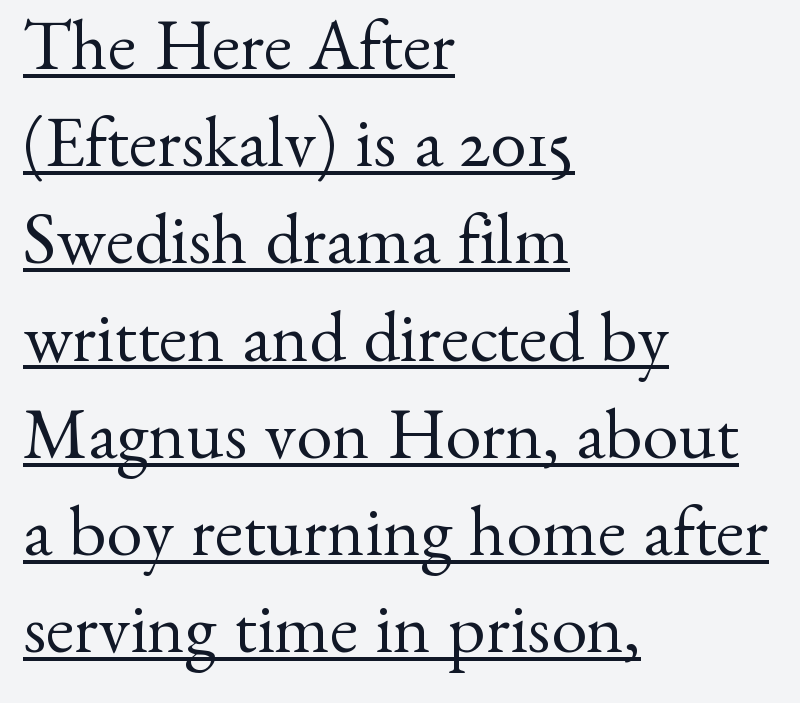
{"serif": "yes", "italic": "no", "bold": "no", "weight": "regular", "width": "normal", "stroke_contrast": "medium", "x_height": "small", "monospaced": "no", "underline": "yes", "align": "left", "line_spacing": "normal", "line_spacing_ratio": 1.35, "letter_spacing": "normal", "letter_spacing_em": 0.0, "glyph_px": 72}
